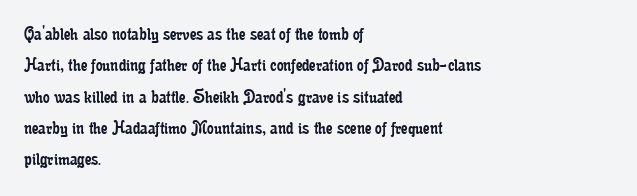
Q: Is the text bold? A: No.
Q: Is the text italic (slanted)? A: No, it is upright.
Q: Is the text underlined? A: No.
Q: How is the paragraph aligned? A: Left-aligned.
Q: Is the spacing between letters normal or unusually wide? A: Normal.
Q: Is the spacing between lines tight, normal or loose? A: Normal.
